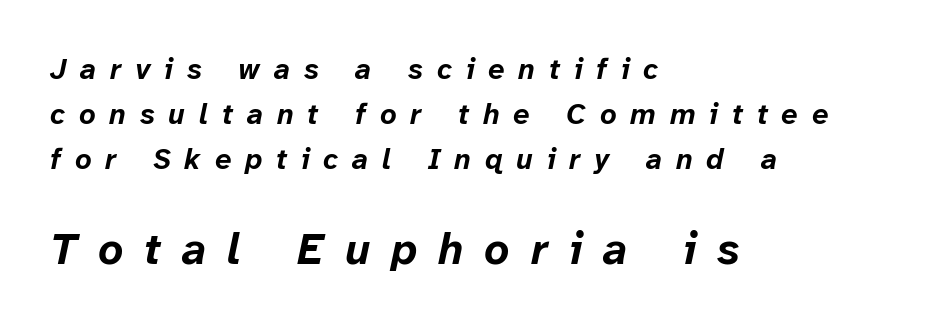
{"italic": "yes", "lean": "right", "slant_degrees": 12, "bold": "yes", "weight": "bold", "width": "normal", "stroke_contrast": "low", "x_height": "medium", "monospaced": "no", "underline": "no", "align": "left", "line_spacing": "normal", "line_spacing_ratio": 1.55, "letter_spacing": "wide", "letter_spacing_em": 0.48, "larger_block": "second", "size_ratio": 1.52, "glyph_px": 44}
